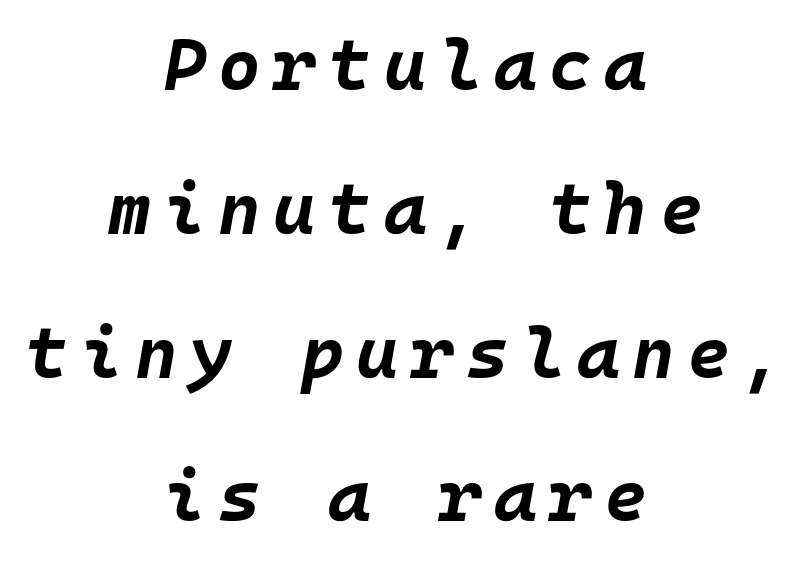
{"italic": "yes", "lean": "right", "slant_degrees": 10, "bold": "yes", "weight": "bold", "width": "normal", "stroke_contrast": "low", "x_height": "large", "monospaced": "yes", "underline": "no", "align": "center", "line_spacing": "loose", "line_spacing_ratio": 1.97, "glyph_px": 73}
